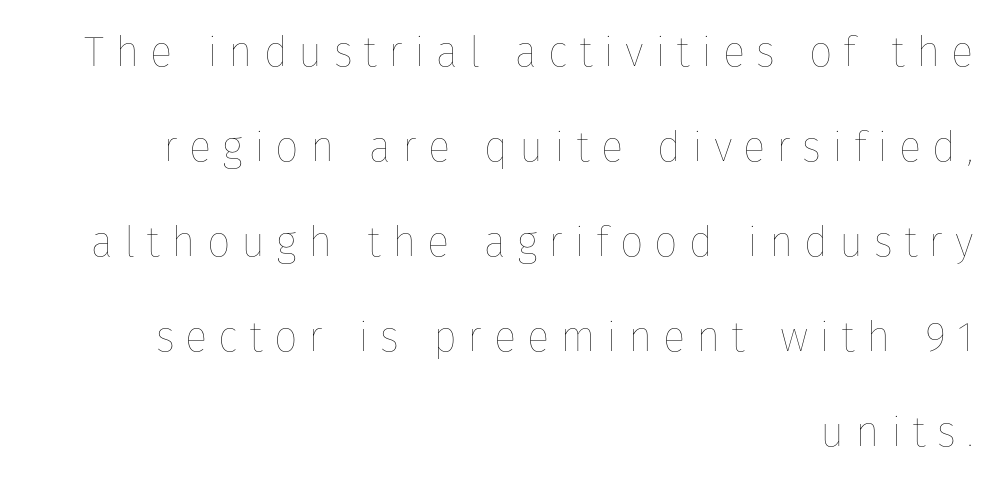
{"italic": "no", "bold": "no", "weight": "thin", "width": "normal", "stroke_contrast": "low", "x_height": "medium", "monospaced": "no", "underline": "no", "align": "right", "line_spacing": "loose", "line_spacing_ratio": 2.26, "letter_spacing": "wide", "letter_spacing_em": 0.26, "glyph_px": 42}
